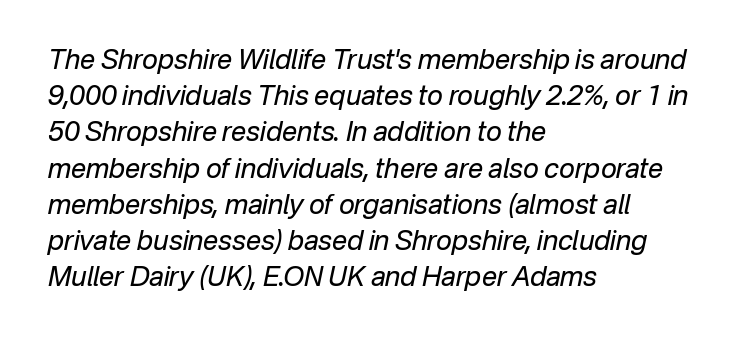
A normal amount of white space separates one row of letters from the next. No letter is thick-stroked: the sample isn't bold. The text carries the slant typical of an italic or oblique font. Spacing between characters is what you'd get straight out of the box. Beneath every word, the page is bare. Does the copy run flush right? No — it runs flush left.
